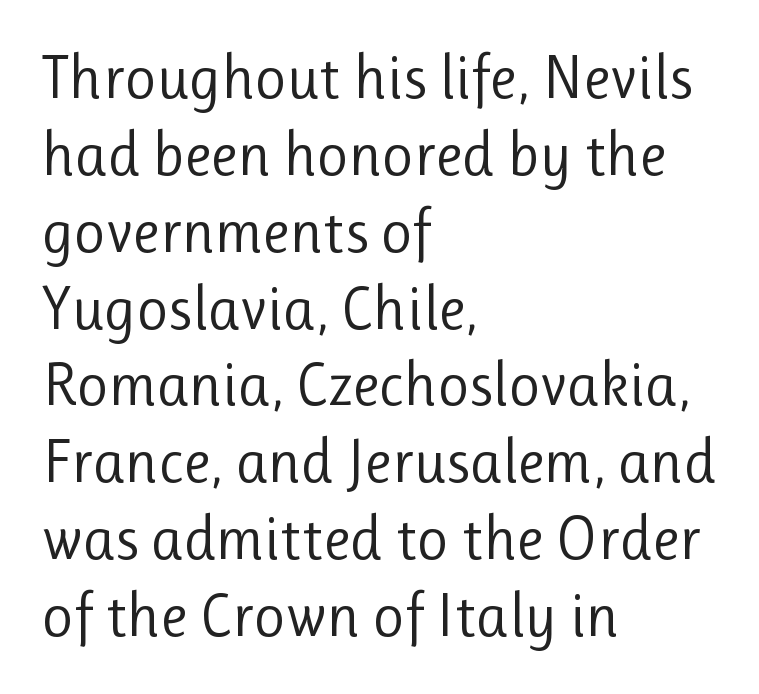
{"serif": "no", "italic": "no", "bold": "no", "weight": "regular", "width": "normal", "stroke_contrast": "low", "x_height": "medium", "monospaced": "no", "underline": "no", "align": "left", "line_spacing": "normal", "line_spacing_ratio": 1.26, "letter_spacing": "normal", "letter_spacing_em": 0.0, "glyph_px": 61}
